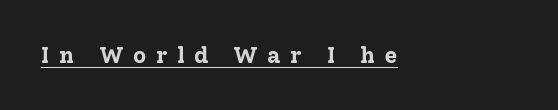
Unlike italic type, these characters show no tilt at all. Tracking here is generous; glyphs stand well apart from one another. Line beginnings align vertically; line endings do not. Honestly, the underline is the first thing you notice here. Is the type bold? Yes — the strokes are clearly thick and heavy.
